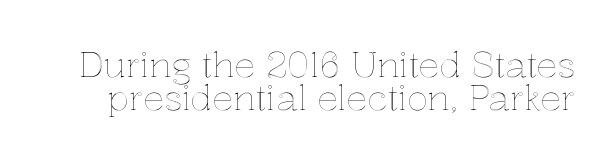
The image shows 35 px text type, upright; set tight line spacing (0.95x), normal letter spacing, not underlined; a medium x-height.
